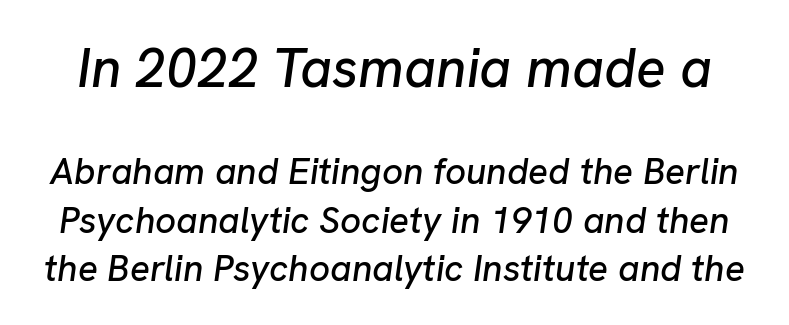
These lines are rendered in a variable-pitch font. Large over small — that's the arrangement of the two blocks here. Honestly, the letter spacing is just normal — you wouldn't notice it. Quick note: interline space is typical. Designer's note — italics engaged. Anything drawn beneath the words? Only blank space.
